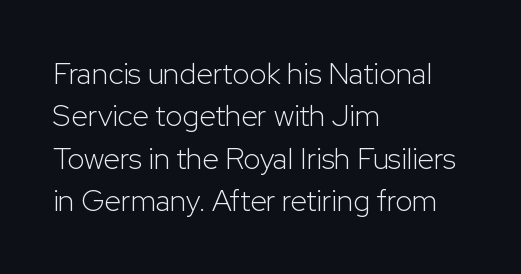
{"serif": "no", "italic": "no", "bold": "no", "weight": "light", "width": "normal", "stroke_contrast": "low", "x_height": "medium", "monospaced": "no", "underline": "no", "align": "left", "line_spacing": "normal", "line_spacing_ratio": 1.41, "letter_spacing": "normal", "letter_spacing_em": 0.0, "glyph_px": 30}
